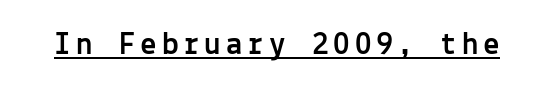
A sans-serif font was chosen for this passage. Every character here occupies the same horizontal width, giving the sample a typewriter-like rhythm. The string is rendered with underlining switched on. No italicization has been applied; the sample stays upright.
